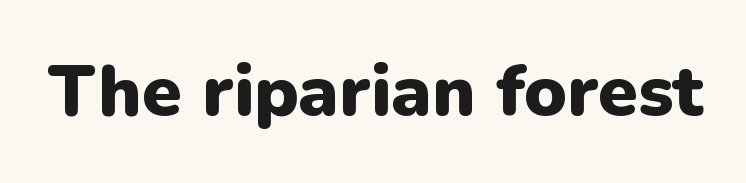
Q: Is the text bold? A: Yes.
Q: Is the text italic (slanted)? A: No, it is upright.
Q: Is the typeface a serif or a sans-serif typeface? A: Sans-serif.
Q: Is the text underlined? A: No.
Q: Is the spacing between letters normal or unusually wide? A: Normal.
Q: Width (condensed, normal, or wide)? A: Normal.
Q: Stroke contrast? A: Low.
Q: x-height? A: Medium.
Q: Monospaced? A: No.
